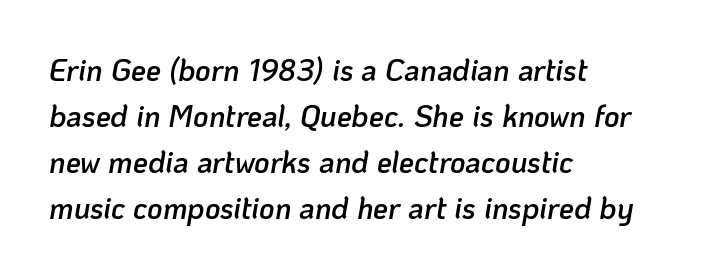
Its strokes are somewhat broadened, the hallmark of semibold type. It's the slanting kind of type. Each word holds together tightly as a unit, with standard inter-letter gaps. This sample has the flowing, uneven cadence of proportional lettering. These lines sit exactly where default settings would place them.
